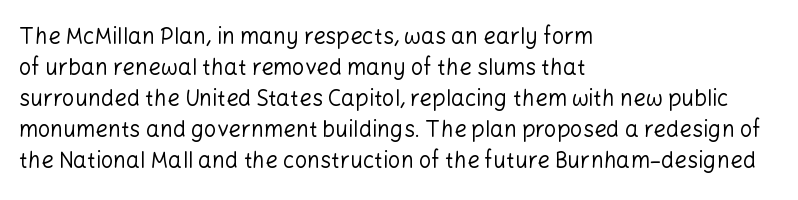
The words here are not underlined. Default kerning and tracking; the words read as compact shapes. The paragraph shown leans on its left margin. Posture: straight, roman, zero tilt. Vertical stems look standard width or narrower in stroke. Vertical spacing — default.
